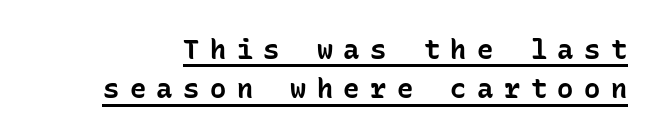
{"italic": "no", "bold": "yes", "underline": "yes", "line_spacing": "normal", "line_spacing_ratio": 1.46, "letter_spacing": "wide", "letter_spacing_em": 0.39, "glyph_px": 27}
